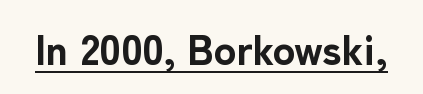
The image shows 42 px bold sans-serif type, upright; set normal letter spacing, underlined; low stroke contrast and a medium x-height.
